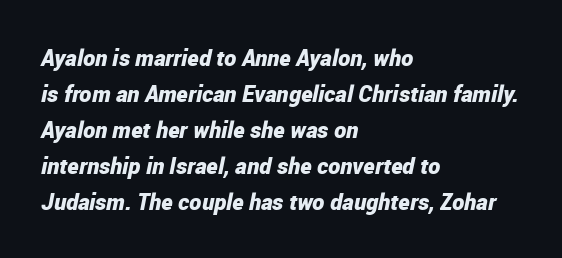
Compared with a centered layout, this one pins lines to the left instead. Tracking value appears to be zero — textbook default spacing. Quick note: italic. I'd describe the lettering as bold — thick and assertive.
